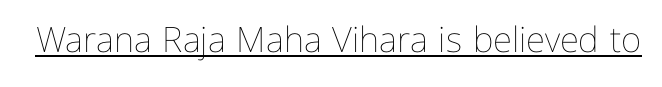
Q: Is the text bold? A: No.
Q: Is the text italic (slanted)? A: No, it is upright.
Q: Is the text underlined? A: Yes.
Q: Is the spacing between letters normal or unusually wide? A: Normal.
Q: Width (condensed, normal, or wide)? A: Normal.
Q: Stroke contrast? A: Low.
Q: x-height? A: Medium.
Q: Monospaced? A: No.
